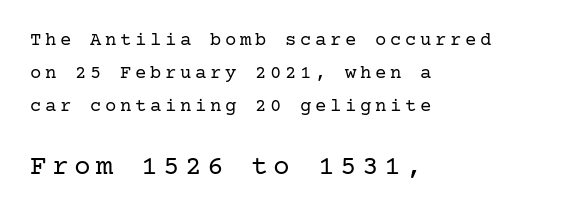
The image shows 28 px regular-weight serif type, upright; set left-aligned, line spacing 1.75x, not underlined; the second (bottom) block is 1.47x larger; low stroke contrast and a medium x-height.
